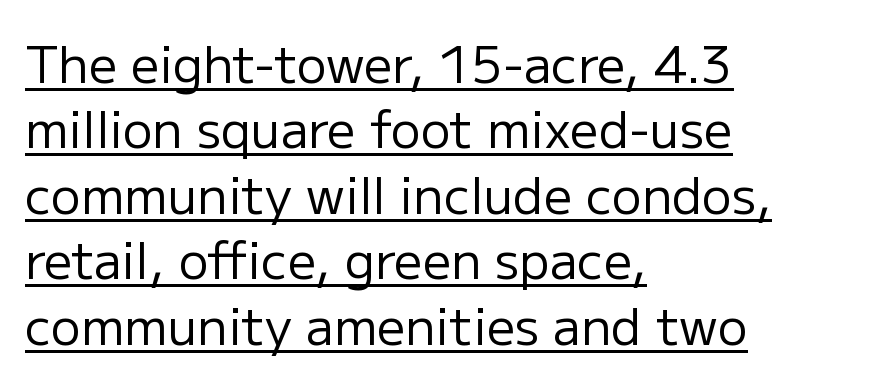
Q: Is the text bold? A: No.
Q: Is the text italic (slanted)? A: No, it is upright.
Q: Is the typeface a serif or a sans-serif typeface? A: Sans-serif.
Q: Is the text underlined? A: Yes.
Q: How is the paragraph aligned? A: Left-aligned.
Q: Is the spacing between letters normal or unusually wide? A: Normal.
Q: Is the spacing between lines tight, normal or loose? A: Normal.
Q: Width (condensed, normal, or wide)? A: Normal.
Q: Stroke contrast? A: Low.
Q: x-height? A: Medium.
Q: Monospaced? A: No.
